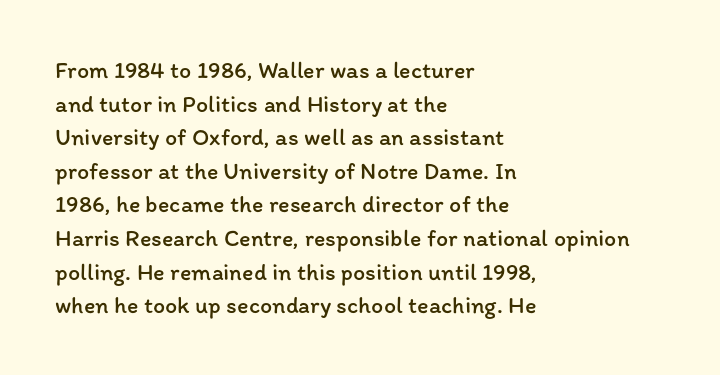
The image shows 24 px text type, upright; set left-aligned, normal line spacing (1.4x), normal letter spacing, not underlined.
